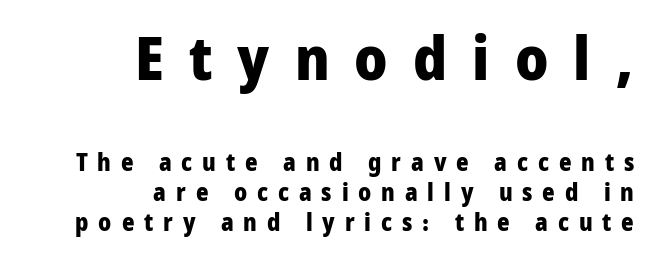
The image shows 61 px heavy sans-serif type, upright; set right-aligned, line spacing 1.24x, unusually wide letter spacing (+0.41 em), not underlined; the first (top) block is 2.54x larger; low stroke contrast and a medium x-height.
